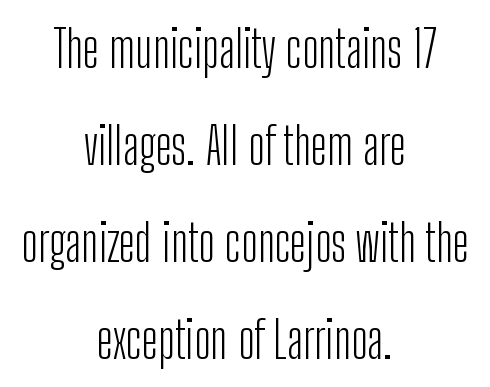
Default kerning and tracking; the words read as compact shapes. Descenders are the only things crossing below the line. The font's upright variant was chosen for this text. This sample uses a sans-serif face.
